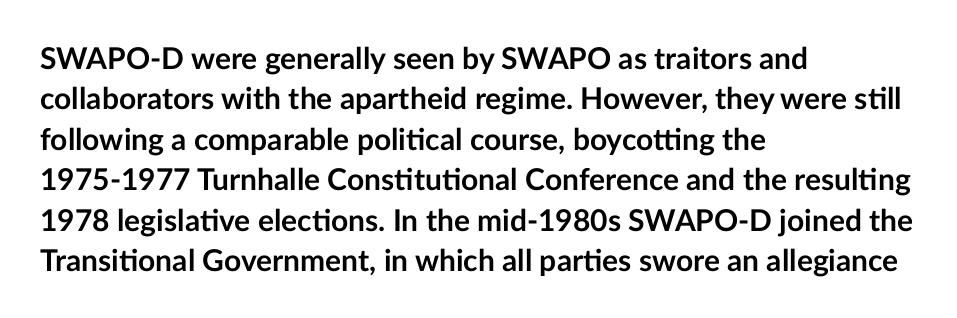
Q: Is the text bold? A: Yes.
Q: Is the text italic (slanted)? A: No, it is upright.
Q: Is the typeface a serif or a sans-serif typeface? A: Sans-serif.
Q: Is the text underlined? A: No.
Q: How is the paragraph aligned? A: Left-aligned.
Q: Is the spacing between letters normal or unusually wide? A: Normal.
Q: Is the spacing between lines tight, normal or loose? A: Normal.
Q: Width (condensed, normal, or wide)? A: Normal.
Q: Stroke contrast? A: Low.
Q: x-height? A: Medium.
Q: Monospaced? A: No.
